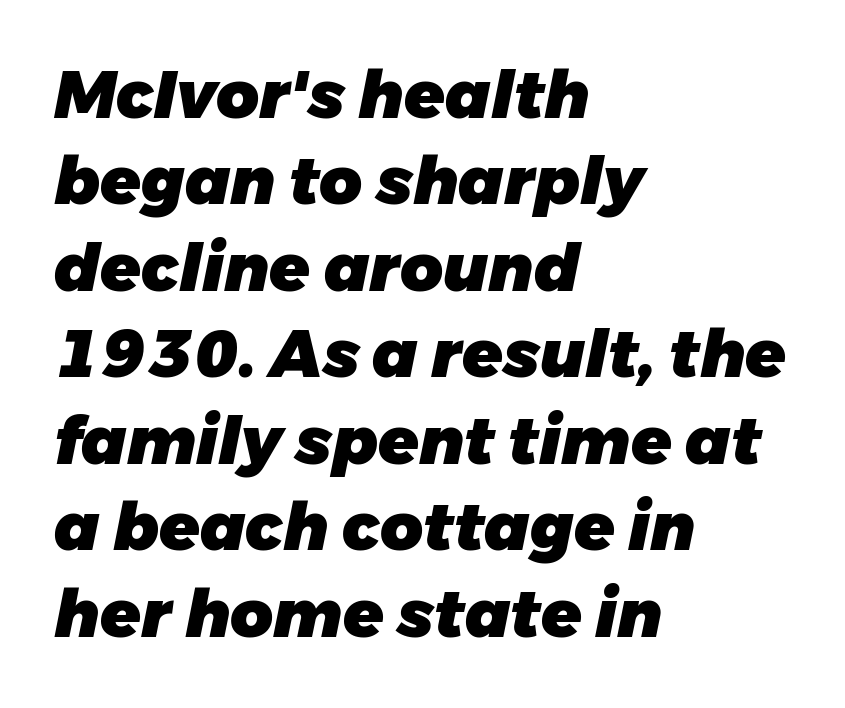
The image shows 66 px heavy type, italic (leaning right); set left-aligned, normal line spacing (1.31x), normal letter spacing, not underlined; low stroke contrast and a medium x-height.
